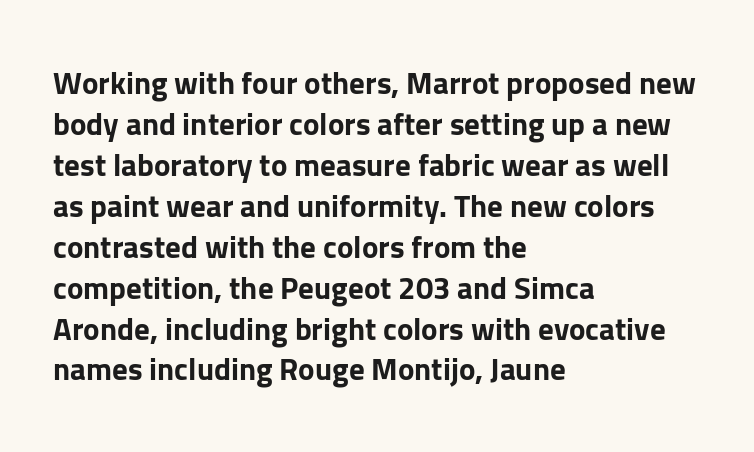
The type family on display is of the sans-serif kind. Plain, unruled lines of type. The rendering anchors every line to the left-hand side. The specimen reads as upright at a glance.
